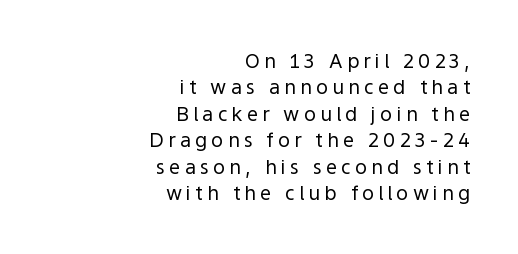
The area under the type is left untouched. This sample uses an upright cut, with every glyph sitting square on the baseline. Interline gaps are of average width in this sample. Each line ends at the same right margin while the left side varies. Tracking here is generous; glyphs stand well apart from one another.
